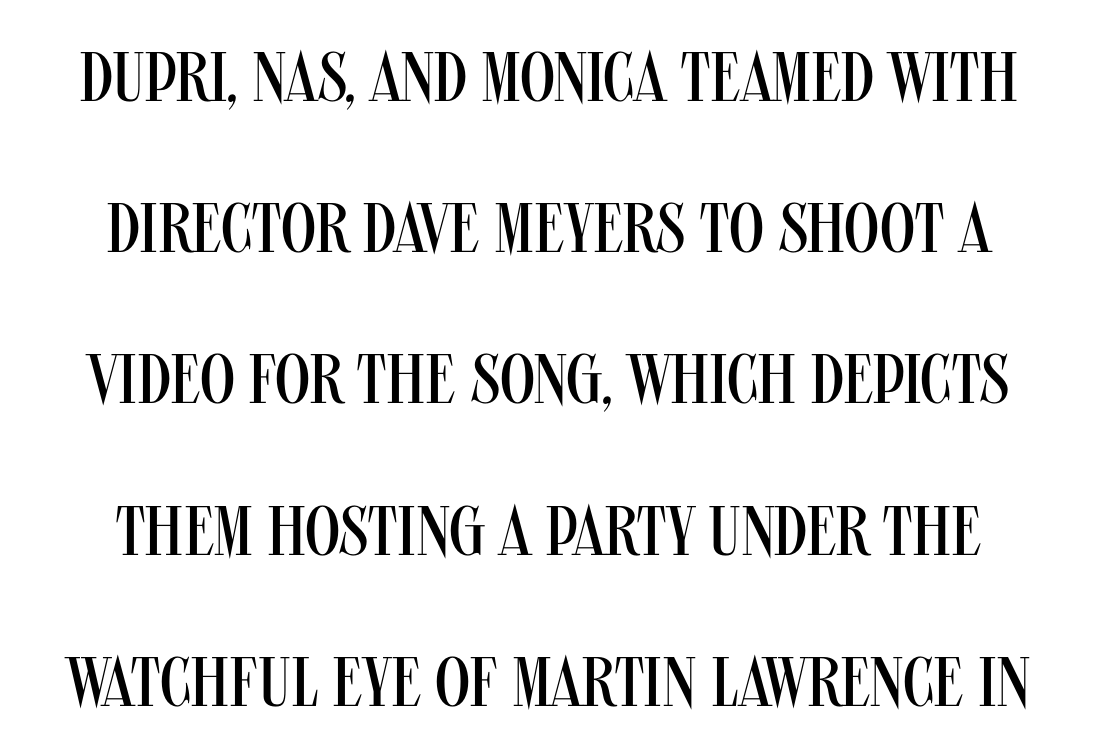
Q: Is the text bold? A: No.
Q: Is the text italic (slanted)? A: No, it is upright.
Q: Is the typeface a serif or a sans-serif typeface? A: Sans-serif.
Q: Is the text underlined? A: No.
Q: Is the spacing between letters normal or unusually wide? A: Normal.
Q: Is the spacing between lines tight, normal or loose? A: Loose.
Q: Width (condensed, normal, or wide)? A: Condensed.
Q: Stroke contrast? A: Medium.
Q: x-height? A: Large.
Q: Monospaced? A: No.
